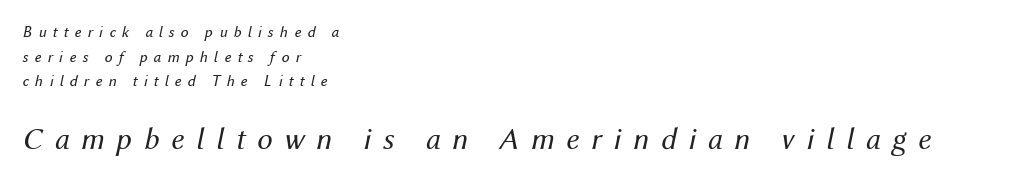
Q: Is the text bold? A: No.
Q: Is the text italic (slanted)? A: Yes, it leans right by about 12 degrees.
Q: Is the text underlined? A: No.
Q: How is the paragraph aligned? A: Left-aligned.
Q: Is the spacing between letters normal or unusually wide? A: Unusually wide.
Q: Is the spacing between lines tight, normal or loose? A: Normal.
Q: Which block of text is set in a larger size, the first (top) or the second (bottom)? A: The second (bottom) one.
Q: Width (condensed, normal, or wide)? A: Normal.
Q: Stroke contrast? A: Medium.
Q: x-height? A: Medium.
Q: Monospaced? A: No.
